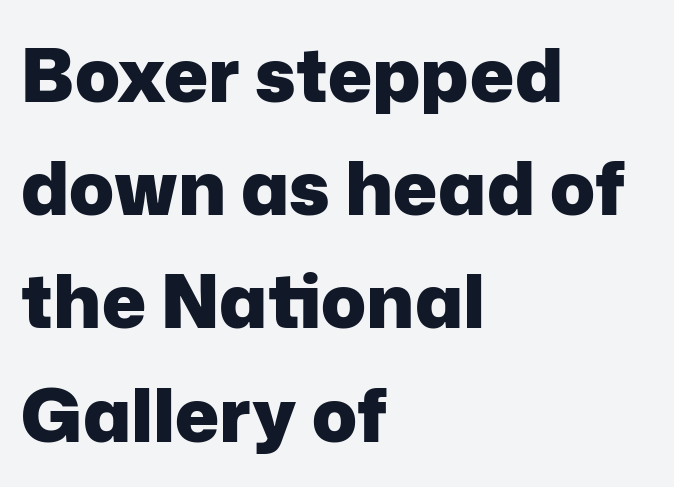
Q: Is the text bold? A: Yes.
Q: Is the text italic (slanted)? A: No, it is upright.
Q: Is the typeface a serif or a sans-serif typeface? A: Sans-serif.
Q: Is the text underlined? A: No.
Q: How is the paragraph aligned? A: Left-aligned.
Q: Is the spacing between letters normal or unusually wide? A: Normal.
Q: Is the spacing between lines tight, normal or loose? A: Normal.
Q: Width (condensed, normal, or wide)? A: Normal.
Q: Stroke contrast? A: Low.
Q: x-height? A: Medium.
Q: Monospaced? A: No.
